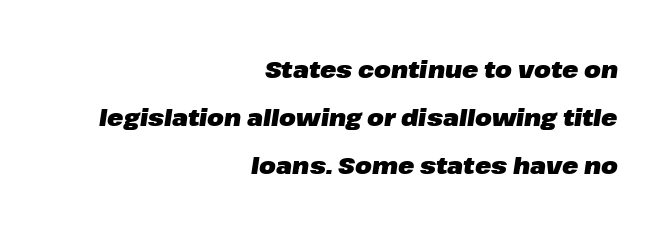
{"italic": "yes", "lean": "right", "slant_degrees": 8, "bold": "yes", "underline": "no", "align": "right", "line_spacing": "loose", "line_spacing_ratio": 1.99, "letter_spacing": "normal", "letter_spacing_em": 0.0, "glyph_px": 24}
